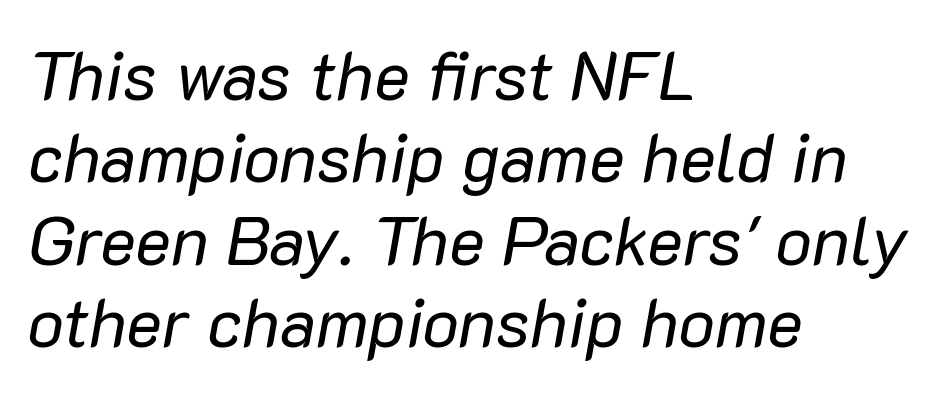
The image shows 68 px regular-weight type, italic (leaning right); set left-aligned, line spacing 1.21x, normal letter spacing, not underlined; low stroke contrast and a medium x-height.
